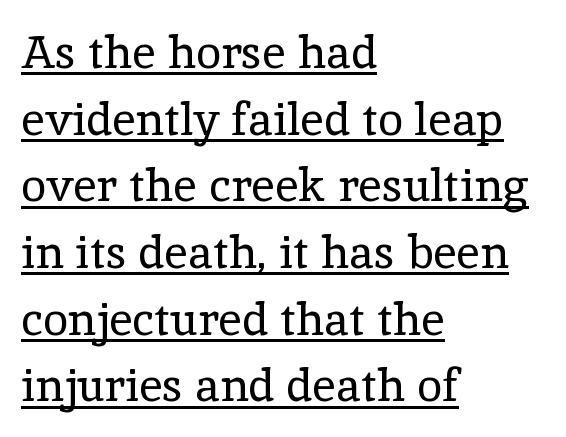
{"serif": "yes", "italic": "no", "bold": "no", "weight": "regular", "width": "normal", "x_height": "medium", "monospaced": "no", "underline": "yes", "align": "left", "line_spacing": "normal", "line_spacing_ratio": 1.45, "letter_spacing": "normal", "letter_spacing_em": 0.0, "glyph_px": 46}
